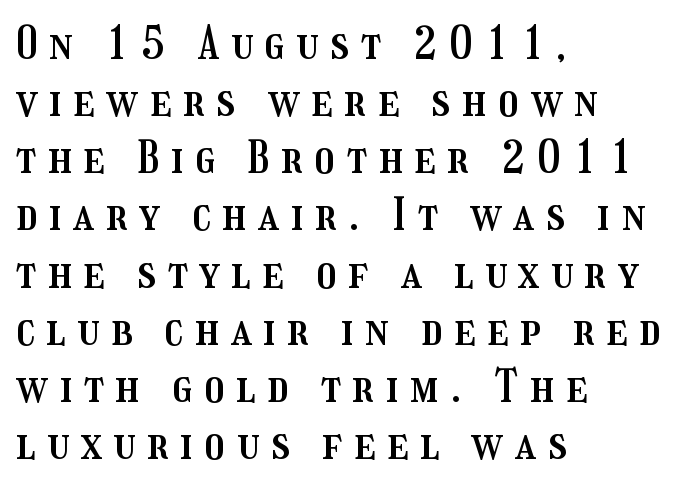
Baseline-to-baseline distance is the conventional proportion of letter height. Posture: straight, roman, zero tilt. Is this a fixed-width face? No — the glyphs have proportional, varying widths. No word sits above an underline. The typesetter chose a ragged-right arrangement here. The tracking jumps out immediately: characters are airy and widely separated.
